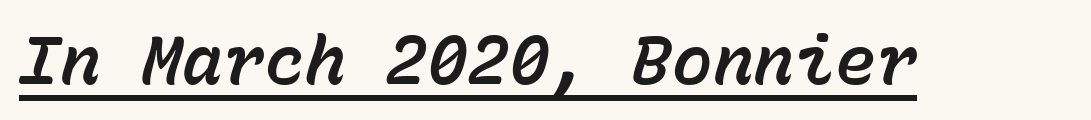
{"italic": "yes", "lean": "right", "slant_degrees": 15, "width": "normal", "stroke_contrast": "low", "x_height": "medium", "monospaced": "yes", "underline": "yes", "letter_spacing": "normal", "letter_spacing_em": 0.0, "glyph_px": 68}
